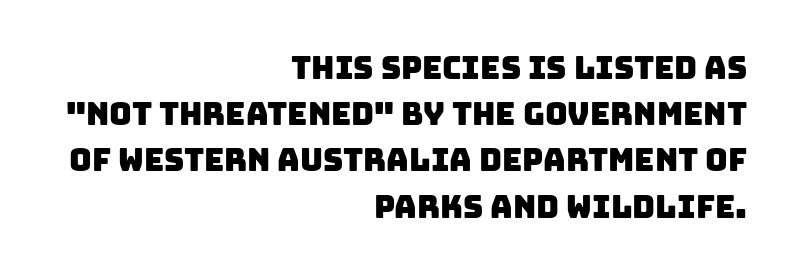
{"serif": "no", "width": "normal", "stroke_contrast": "low", "x_height": "large", "monospaced": "no", "underline": "no", "align": "right", "line_spacing": "normal", "line_spacing_ratio": 1.49, "letter_spacing": "normal", "letter_spacing_em": 0.0, "glyph_px": 31}
